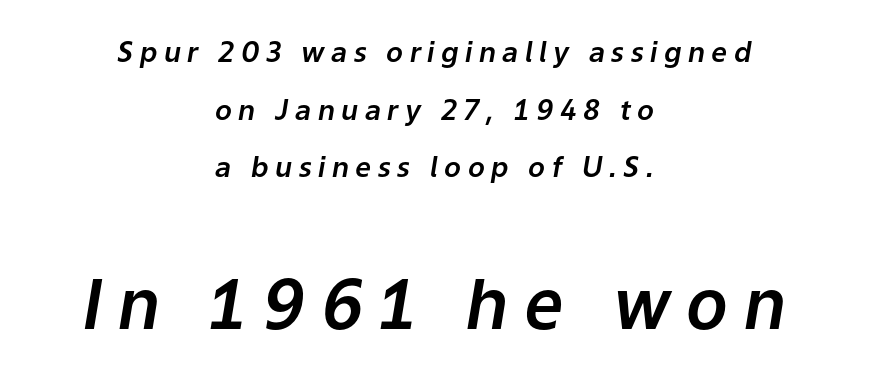
Q: Is the text italic (slanted)? A: Yes, it leans right by about 9 degrees.
Q: Is the text underlined? A: No.
Q: How is the paragraph aligned? A: Centered.
Q: Is the spacing between letters normal or unusually wide? A: Unusually wide.
Q: Is the spacing between lines tight, normal or loose? A: Loose.
Q: Which block of text is set in a larger size, the first (top) or the second (bottom)? A: The second (bottom) one.
Q: Width (condensed, normal, or wide)? A: Normal.
Q: Stroke contrast? A: Low.
Q: x-height? A: Medium.
Q: Monospaced? A: No.
